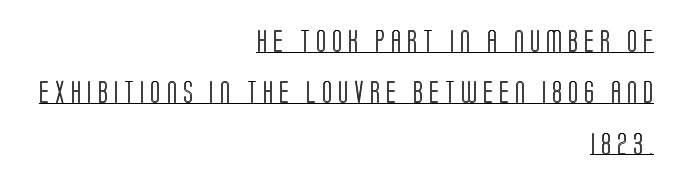
The gaps between neighbouring characters are conspicuously large. The lettering is marked with a stroke running underneath it. Honestly, the rows look like they've been pulled way apart. The text block is weighted toward the right margin, trailing off unevenly leftward. Designer's note — italics off, roman on.
